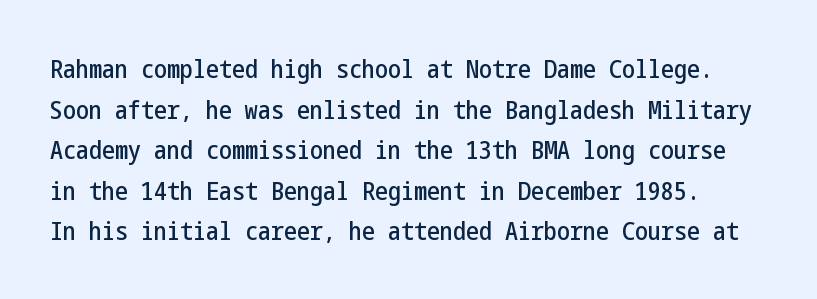
Does extra space separate the letters? No, they use regular spacing. Normally led — the rows are evenly, conventionally spaced. No word sits above an underline. Rendered with straight, roman letterforms.
